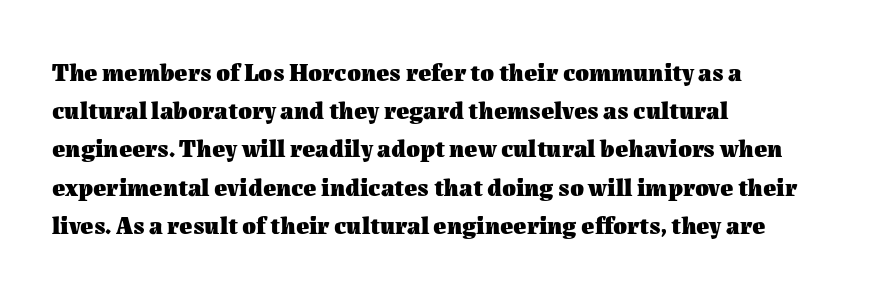
Lines of text with bare space underneath. Quick note: interline space is typical. The line texture is even and compact thanks to regular tracking. The letters stand straight up with perfectly vertical stems. I'd describe the lettering as bold — thick and assertive.
